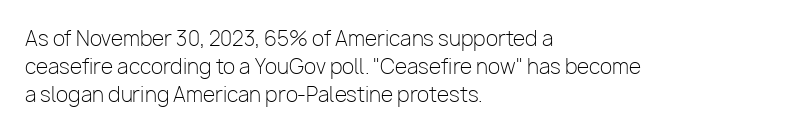
Nobody drew a line under any word here. When letters stand straight like this, we call the style roman or upright. The lines sit at an ordinary, default distance from one another. Summary of weight: not heavy and not bold.
